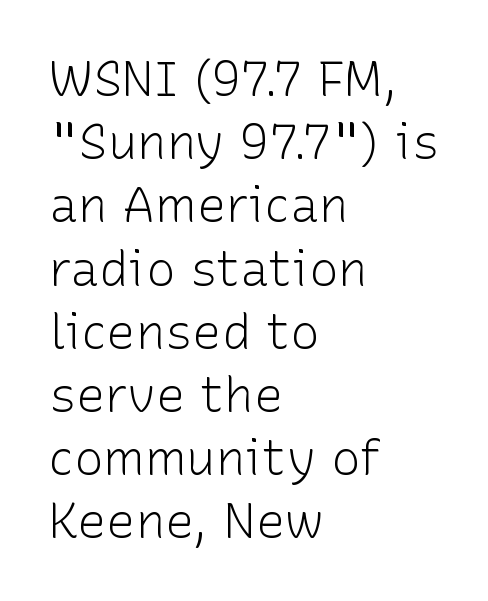
Q: Is the text bold? A: No.
Q: Is the text italic (slanted)? A: No, it is upright.
Q: Is the typeface a serif or a sans-serif typeface? A: Sans-serif.
Q: Is the text underlined? A: No.
Q: How is the paragraph aligned? A: Left-aligned.
Q: Is the spacing between letters normal or unusually wide? A: Normal.
Q: Is the spacing between lines tight, normal or loose? A: Normal.
Q: Width (condensed, normal, or wide)? A: Normal.
Q: Stroke contrast? A: Low.
Q: x-height? A: Medium.
Q: Monospaced? A: No.
